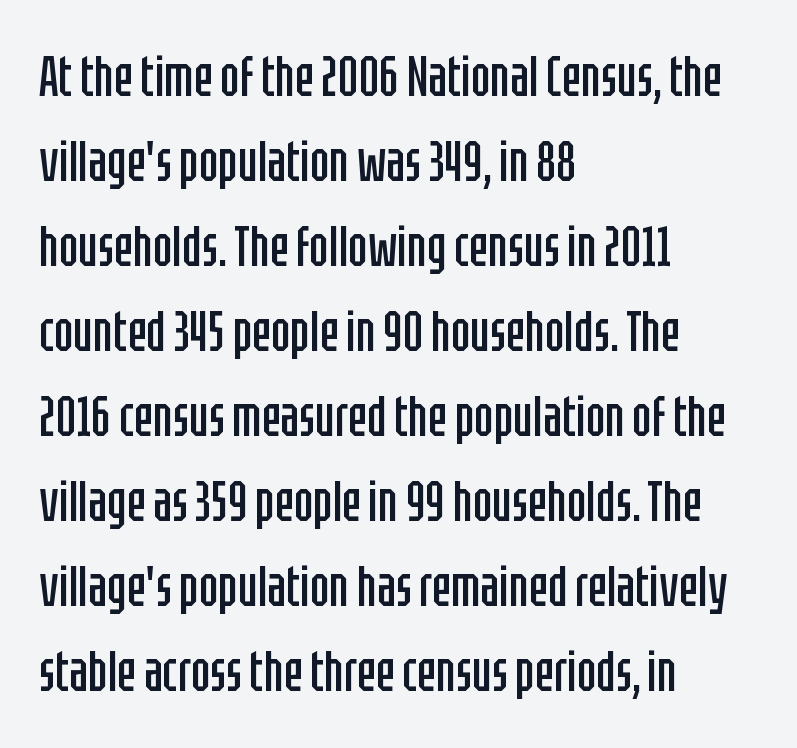
The image shows 57 px regular-weight, condensed sans-serif type, upright; set left-aligned, normal line spacing (1.49x), normal letter spacing, not underlined; low stroke contrast and a large x-height.
